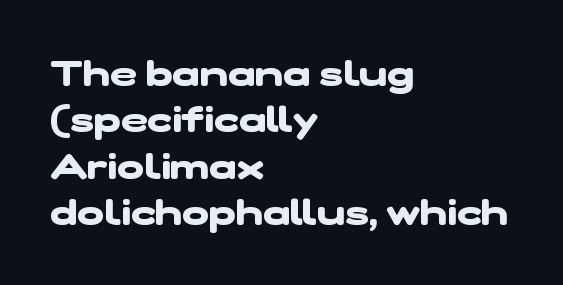
Q: Is the text bold? A: Yes.
Q: Is the typeface a serif or a sans-serif typeface? A: Sans-serif.
Q: Is the text underlined? A: No.
Q: How is the paragraph aligned? A: Left-aligned.
Q: Is the spacing between letters normal or unusually wide? A: Normal.
Q: Is the spacing between lines tight, normal or loose? A: Normal.
Q: Width (condensed, normal, or wide)? A: Wide.
Q: Stroke contrast? A: Low.
Q: x-height? A: Medium.
Q: Monospaced? A: No.
